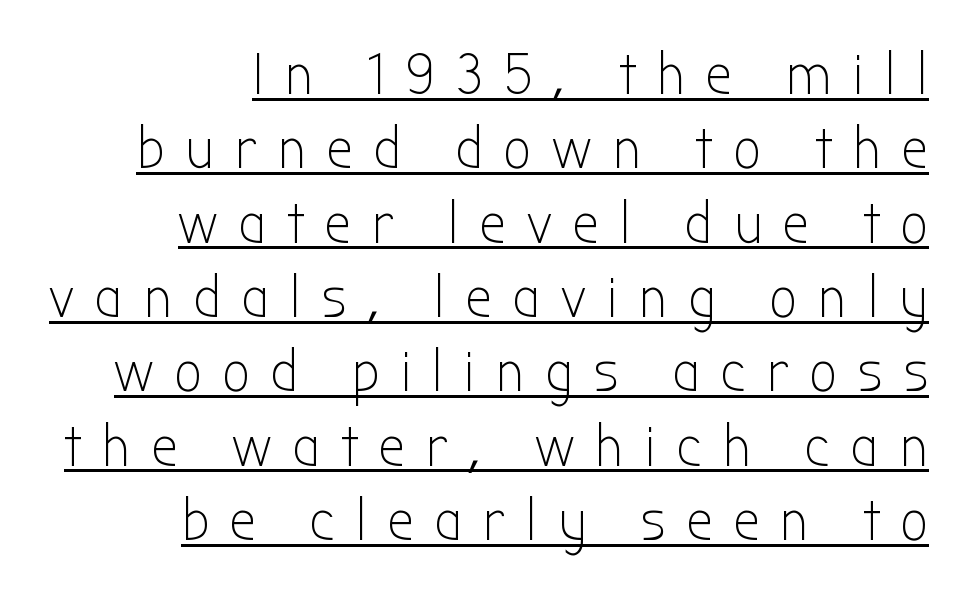
The image shows 59 px light, condensed sans-serif type, upright; set right-aligned, normal line spacing (1.26x), unusually wide letter spacing (+0.36 em), underlined; low stroke contrast and a medium x-height.
